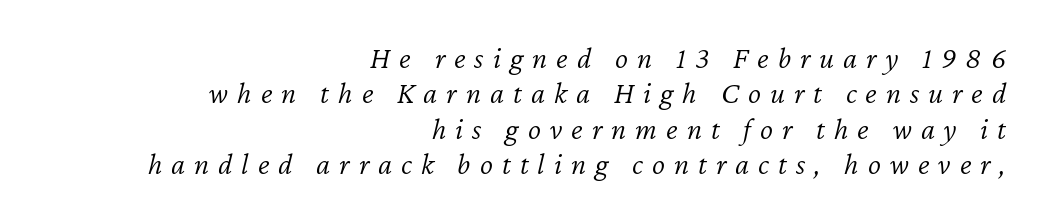
The image shows 31 px light type, italic (leaning right); set right-aligned, tight line spacing (1.14x), unusually wide letter spacing (+0.29 em), not underlined; low stroke contrast and a medium x-height.
